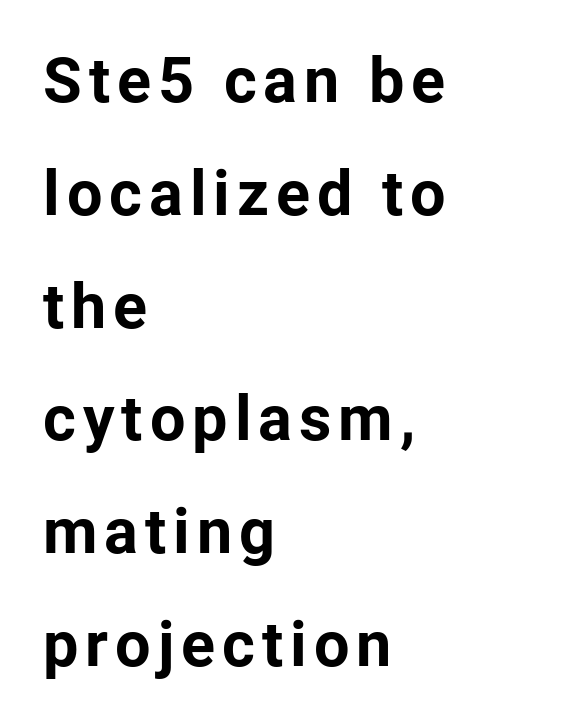
The image shows 63 px bold sans-serif type, upright; set left-aligned, line spacing 1.79x, not underlined; low stroke contrast and a medium x-height.
